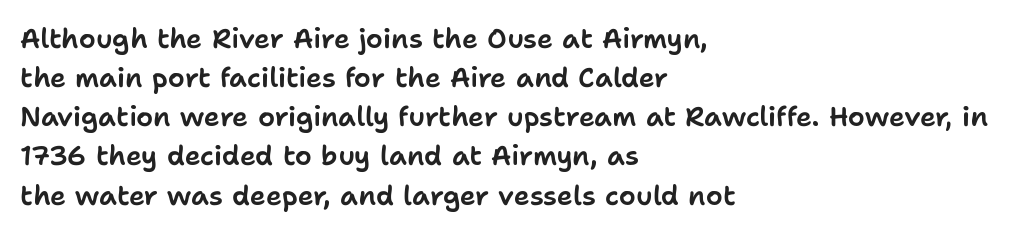
Evenly set lines give the paragraph a standard silhouette. What stands out about the letter spacing? Nothing — it is the standard amount. Glance below the letters and you will spot only blank space. The compositor pushed each line to the left boundary. The axis of the letterforms is exactly vertical.
